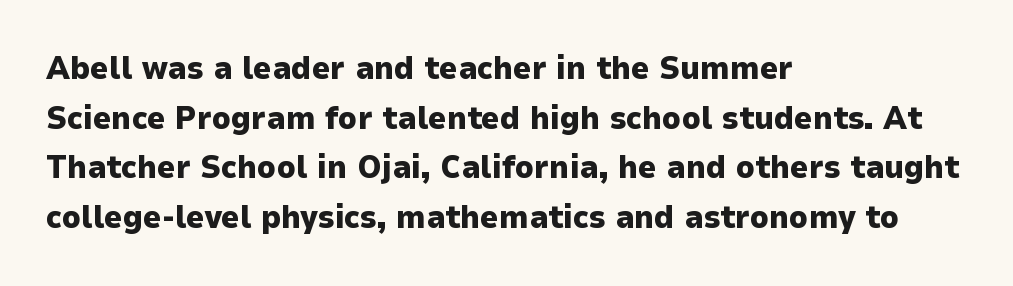
The image shows 32 px heavy sans-serif type, upright; set left-aligned, normal line spacing (1.55x), normal letter spacing, not underlined; low stroke contrast and a medium x-height.
